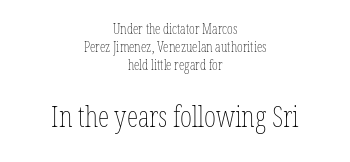
{"italic": "no", "bold": "no", "weight": "thin", "width": "condensed", "stroke_contrast": "low", "x_height": "medium", "monospaced": "no", "underline": "no", "align": "center", "line_spacing": "normal", "line_spacing_ratio": 1.27, "letter_spacing": "normal", "letter_spacing_em": 0.0, "larger_block": "second", "size_ratio": 2.07, "glyph_px": 29}
